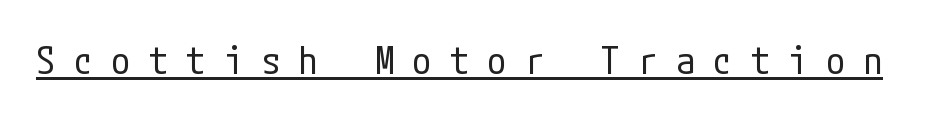
{"serif": "no", "italic": "no", "bold": "no", "weight": "regular", "width": "condensed", "stroke_contrast": "low", "x_height": "medium", "underline": "yes", "letter_spacing": "wide", "letter_spacing_em": 0.49, "glyph_px": 38}
